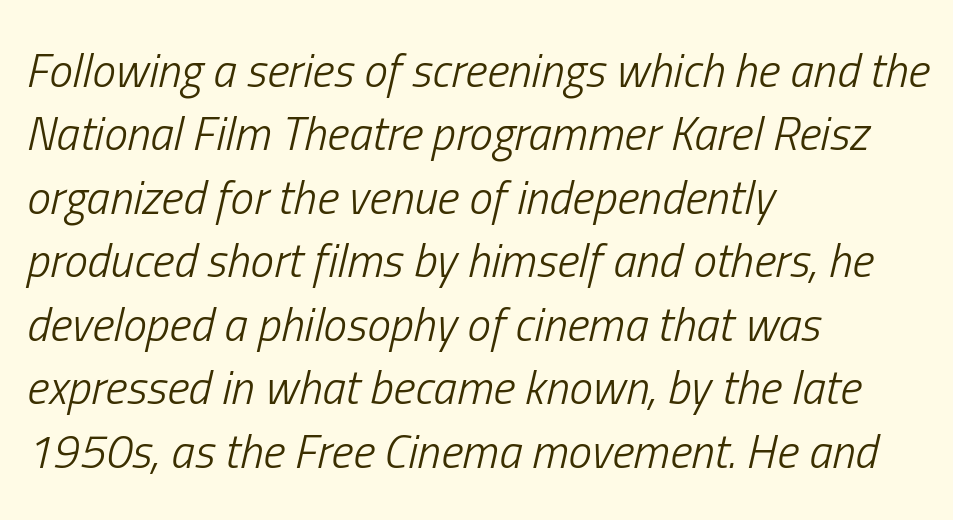
Q: Is the text bold? A: No.
Q: Is the text italic (slanted)? A: Yes, it leans right by about 13 degrees.
Q: Is the text underlined? A: No.
Q: How is the paragraph aligned? A: Left-aligned.
Q: Is the spacing between letters normal or unusually wide? A: Normal.
Q: Is the spacing between lines tight, normal or loose? A: Normal.
Q: Width (condensed, normal, or wide)? A: Condensed.
Q: Stroke contrast? A: Low.
Q: x-height? A: Medium.
Q: Monospaced? A: No.
